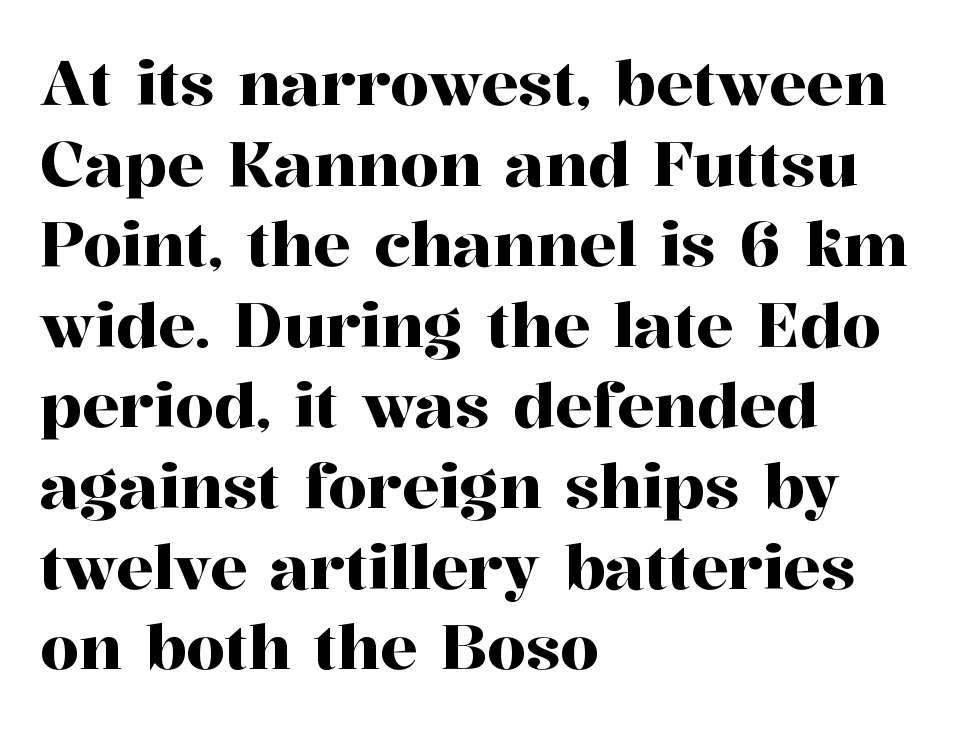
{"serif": "yes", "italic": "no", "width": "normal", "stroke_contrast": "high", "x_height": "medium", "monospaced": "no", "underline": "no", "align": "left", "line_spacing": "normal", "line_spacing_ratio": 1.3, "letter_spacing": "normal", "letter_spacing_em": 0.0, "glyph_px": 62}
